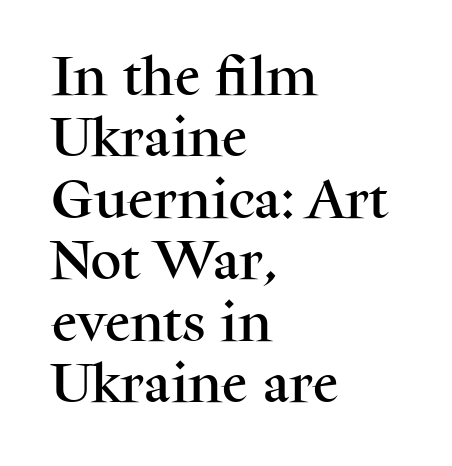
Successive baselines arrive at the customary interval. Nothing unusual about the tracking: characters are spaced as the font intends. You could not count columns in this text — the font is proportionally spaced. Nobody drew a line under any word here. Rendered with straight, roman letterforms.
